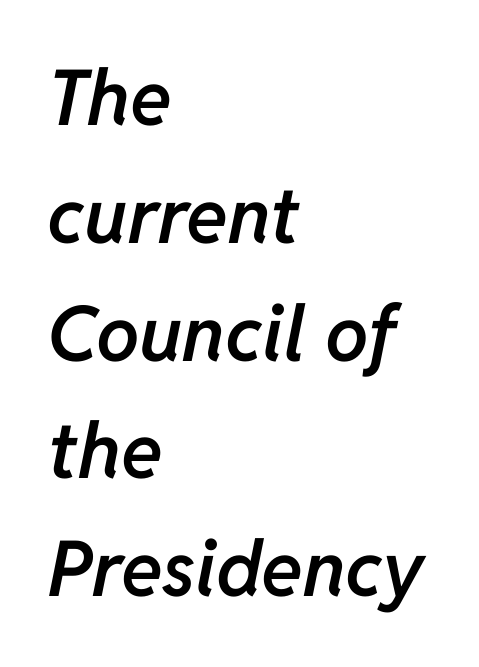
Q: Is the text bold? A: Semi-bold.
Q: Is the text italic (slanted)? A: Yes, it leans right by about 11 degrees.
Q: Is the text underlined? A: No.
Q: How is the paragraph aligned? A: Left-aligned.
Q: Is the spacing between letters normal or unusually wide? A: Normal.
Q: Is the spacing between lines tight, normal or loose? A: Normal.
Q: Width (condensed, normal, or wide)? A: Normal.
Q: Stroke contrast? A: Low.
Q: x-height? A: Medium.
Q: Monospaced? A: No.
